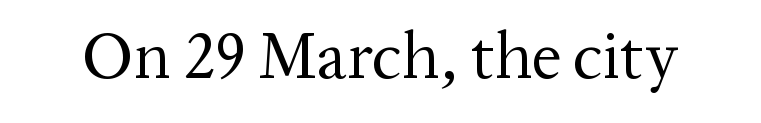
Q: Is the text bold? A: No.
Q: Is the text italic (slanted)? A: No, it is upright.
Q: Is the typeface a serif or a sans-serif typeface? A: Serif.
Q: Is the text underlined? A: No.
Q: Is the spacing between letters normal or unusually wide? A: Normal.
Q: Width (condensed, normal, or wide)? A: Normal.
Q: Stroke contrast? A: Medium.
Q: x-height? A: Medium.
Q: Monospaced? A: No.
